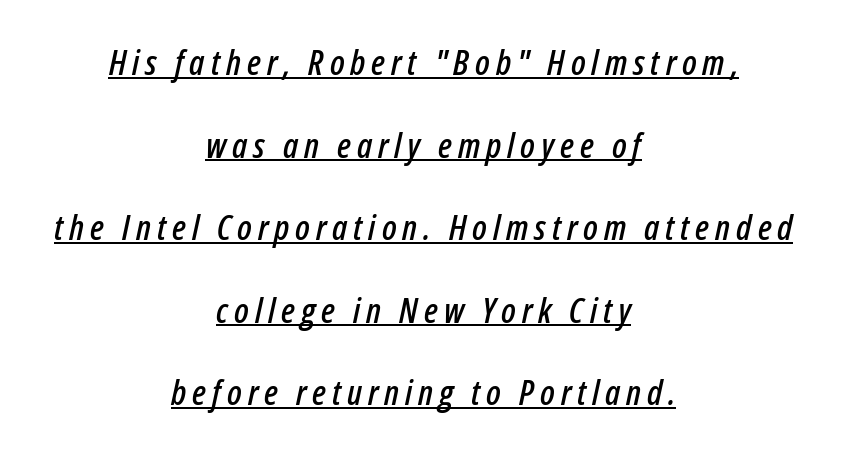
Q: Is the text italic (slanted)? A: Yes, it leans right by about 12 degrees.
Q: Is the text underlined? A: Yes.
Q: How is the paragraph aligned? A: Centered.
Q: Is the spacing between lines tight, normal or loose? A: Loose.
Q: Width (condensed, normal, or wide)? A: Condensed.
Q: Stroke contrast? A: Low.
Q: x-height? A: Medium.
Q: Monospaced? A: No.
